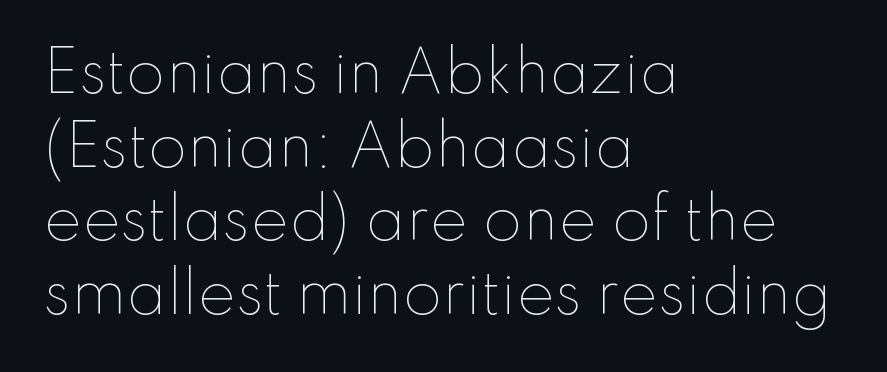
The image shows 57 px thin type, upright; set left-aligned, normal line spacing (1.29x), normal letter spacing, not underlined; low stroke contrast and a small x-height.
